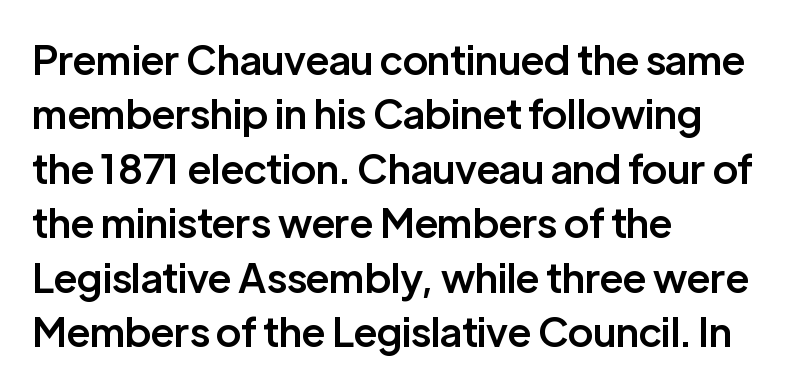
The image shows 40 px semibold sans-serif type, upright; set left-aligned, normal line spacing (1.36x), normal letter spacing, not underlined; low stroke contrast and a medium x-height.
